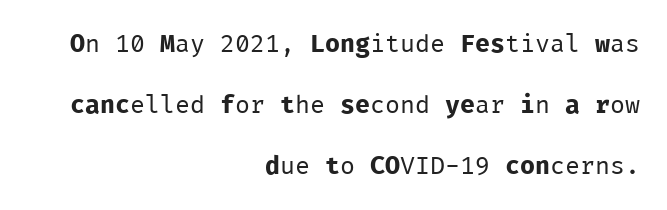
The lettering holds an erect, upright posture throughout. The passage shown has conventional tracking throughout. Visually the block forms a straight wall on the right and a jagged coastline on the left. The space directly below the letters is spotless.
